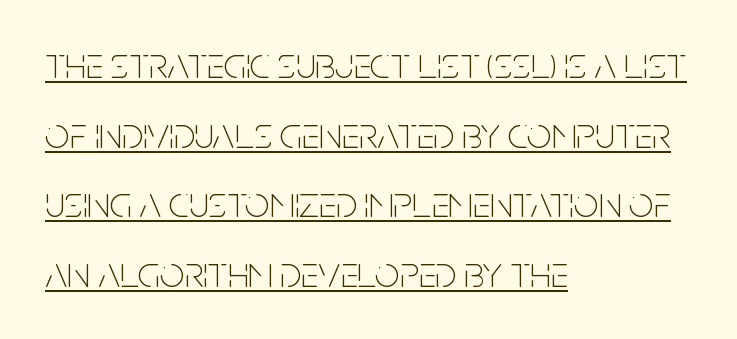
The image shows 44 px thin, condensed sans-serif type, upright; set left-aligned, normal line spacing (1.58x), normal letter spacing, underlined; low stroke contrast and a large x-height.
